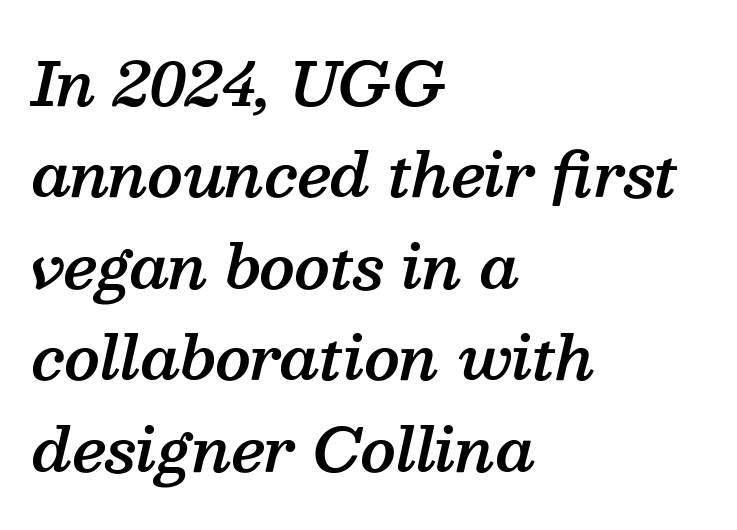
{"serif": "yes", "italic": "yes", "lean": "right", "slant_degrees": 13, "bold": "semi", "weight": "semibold", "width": "normal", "stroke_contrast": "medium", "x_height": "medium", "monospaced": "no", "underline": "no", "align": "left", "line_spacing": "normal", "line_spacing_ratio": 1.55, "letter_spacing": "normal", "letter_spacing_em": 0.0, "glyph_px": 59}
